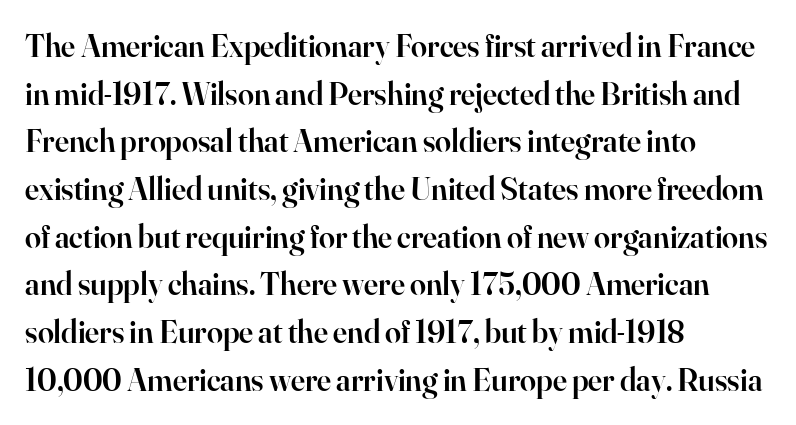
Q: Is the text bold? A: Semi-bold.
Q: Is the text italic (slanted)? A: No, it is upright.
Q: Is the typeface a serif or a sans-serif typeface? A: Serif.
Q: Is the text underlined? A: No.
Q: How is the paragraph aligned? A: Left-aligned.
Q: Is the spacing between letters normal or unusually wide? A: Normal.
Q: Is the spacing between lines tight, normal or loose? A: Normal.
Q: Width (condensed, normal, or wide)? A: Normal.
Q: Stroke contrast? A: High.
Q: x-height? A: Small.
Q: Monospaced? A: No.
